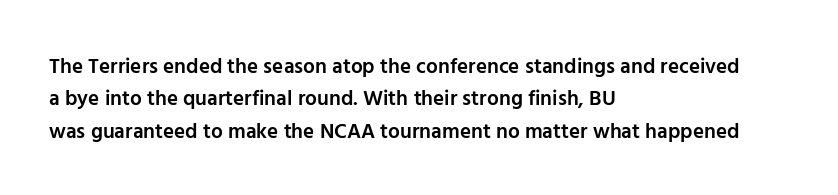
The image shows 21 px text type, upright; set left-aligned, normal line spacing (1.54x), normal letter spacing, not underlined.
